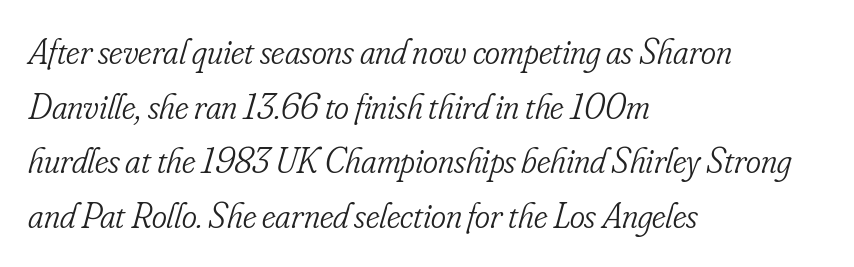
The image shows 36 px light, condensed serif type, italic (leaning right); set left-aligned, normal line spacing (1.52x), normal letter spacing, not underlined; low stroke contrast and a small x-height.
